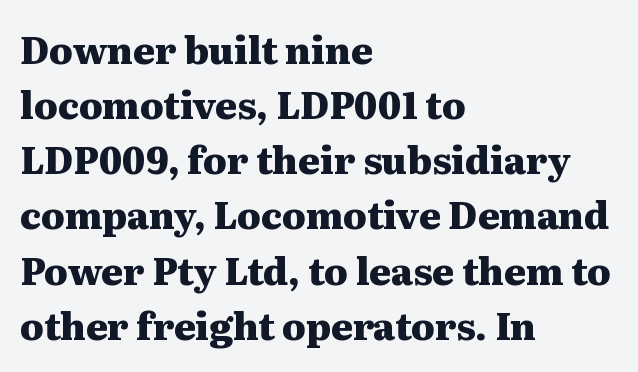
The image shows 37 px heavy, wide serif type, upright; set left-aligned, normal line spacing (1.49x), normal letter spacing, not underlined; medium stroke contrast and a medium x-height.
